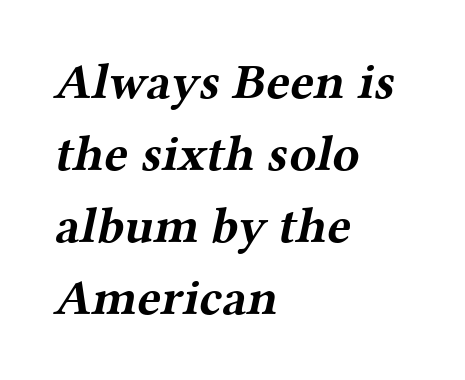
The image shows 50 px bold, wide serif type; set left-aligned, normal line spacing (1.44x), normal letter spacing, not underlined; medium stroke contrast and a medium x-height.
